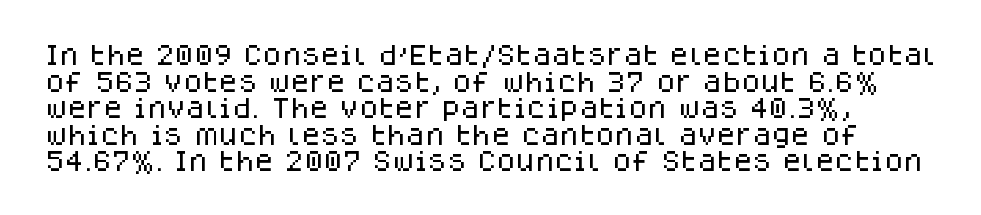
The lettering holds an erect, upright posture throughout. Inter-character spacing is left at the font's built-in metrics. Has an underline been added? It has not.
